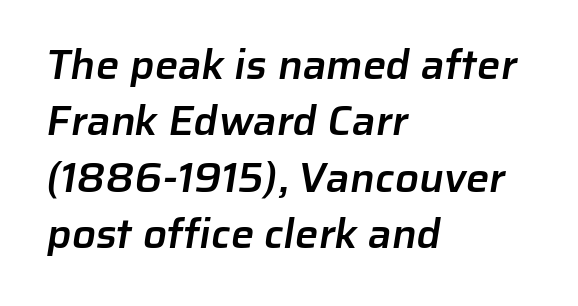
The image shows 42 px semibold sans-serif type; set left-aligned, normal line spacing (1.34x), normal letter spacing, not underlined; low stroke contrast and a medium x-height.
